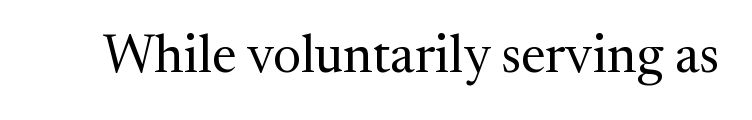
Q: Is the text bold? A: No.
Q: Is the text italic (slanted)? A: No, it is upright.
Q: Is the typeface a serif or a sans-serif typeface? A: Serif.
Q: Is the text underlined? A: No.
Q: Is the spacing between letters normal or unusually wide? A: Normal.
Q: Width (condensed, normal, or wide)? A: Normal.
Q: Stroke contrast? A: Medium.
Q: x-height? A: Medium.
Q: Monospaced? A: No.
